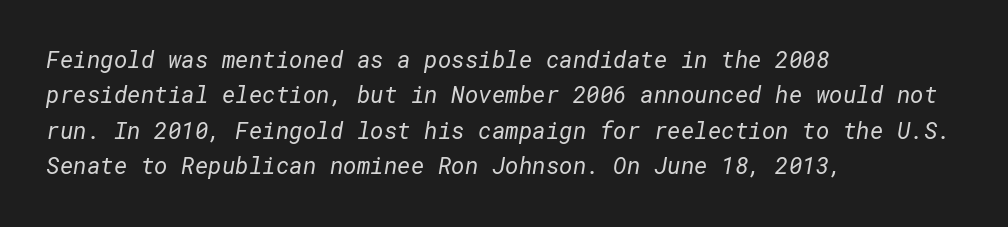
Every row of glyphs begins at an identical x-position on the left. What stands out about the letter spacing? Nothing — it is the standard amount. Regarding leading, the lines here are spaced in the standard way. Weight: in the light-to-regular range. The space directly below the letters is spotless.
